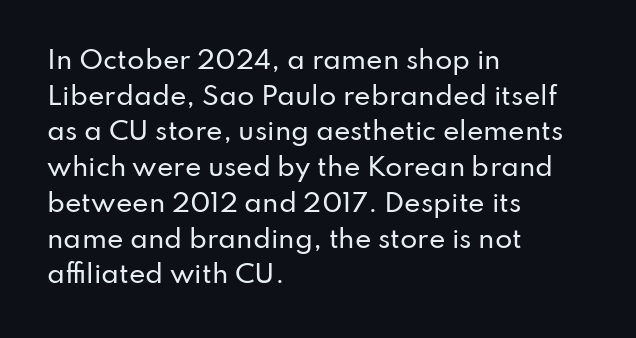
{"italic": "no", "underline": "no", "align": "left", "line_spacing": "normal", "line_spacing_ratio": 1.43, "letter_spacing": "normal", "letter_spacing_em": 0.0, "glyph_px": 25}
